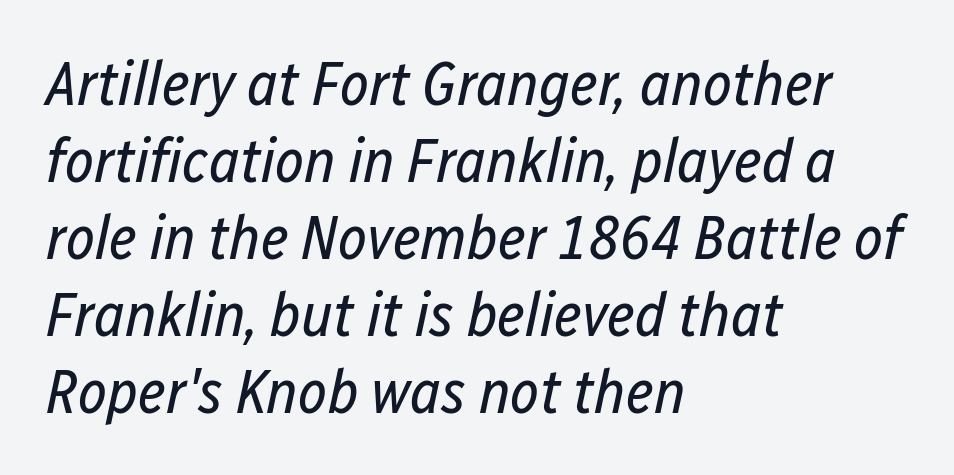
Q: Is the text bold? A: No.
Q: Is the text italic (slanted)? A: Yes, it leans right by about 12 degrees.
Q: Is the text underlined? A: No.
Q: How is the paragraph aligned? A: Left-aligned.
Q: Is the spacing between letters normal or unusually wide? A: Normal.
Q: Width (condensed, normal, or wide)? A: Condensed.
Q: Stroke contrast? A: Low.
Q: x-height? A: Medium.
Q: Monospaced? A: No.
